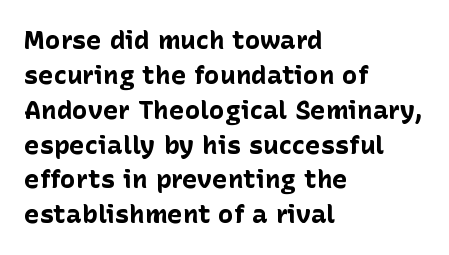
The image shows 26 px bold type, upright; set left-aligned, normal line spacing (1.34x), normal letter spacing, not underlined.
